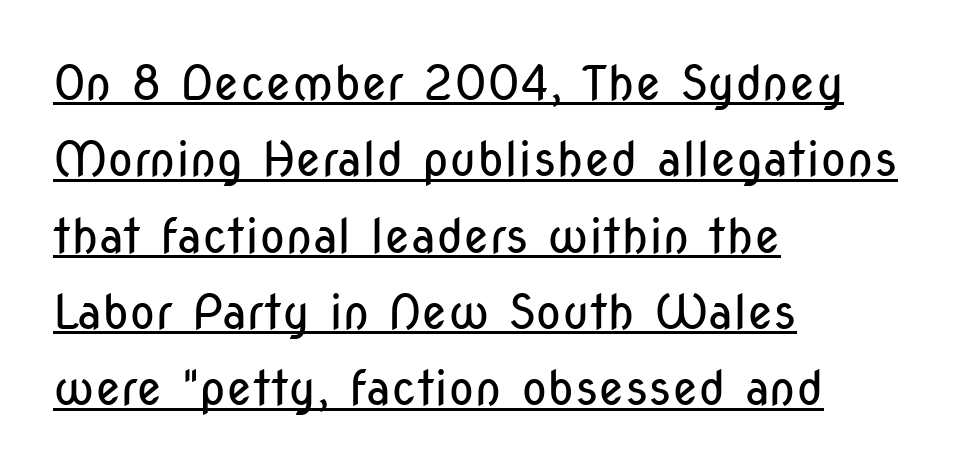
Stroke thickness stays within the range of a standard reading face or lighter. No extra tracking has been applied to these lines. Quick note: interline space is typical. A roman cut, with each character standing at attention. Left-aligned paragraph, ragged on the right.
